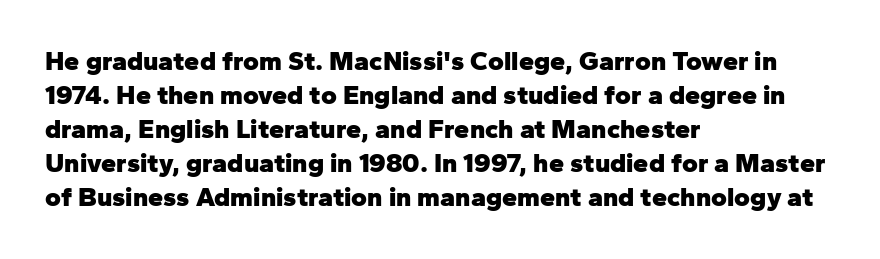
The image shows 27 px bold type, upright; set left-aligned, normal line spacing (1.26x), normal letter spacing, not underlined.
